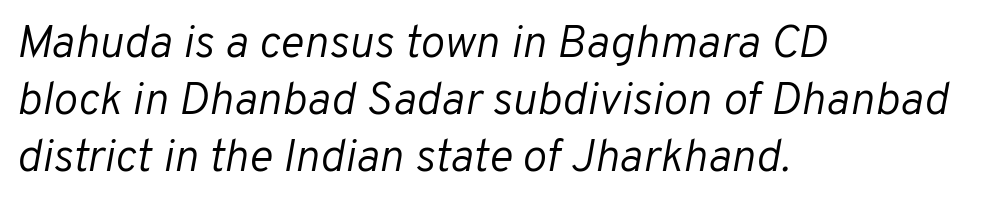
The image shows 46 px light type, italic (leaning right); set left-aligned, line spacing 1.24x, normal letter spacing, not underlined; low stroke contrast and a medium x-height.
